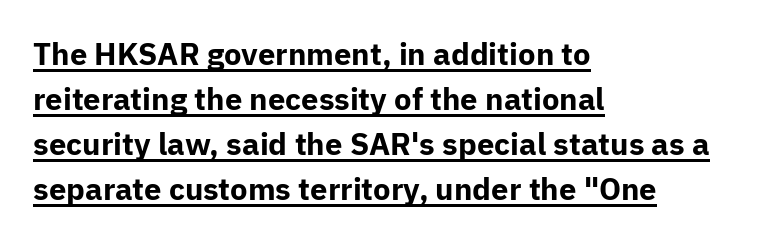
{"serif": "no", "italic": "no", "bold": "yes", "weight": "bold", "width": "normal", "stroke_contrast": "low", "x_height": "medium", "monospaced": "no", "underline": "yes", "align": "left", "line_spacing": "normal", "line_spacing_ratio": 1.45, "letter_spacing": "normal", "letter_spacing_em": 0.0, "glyph_px": 31}
